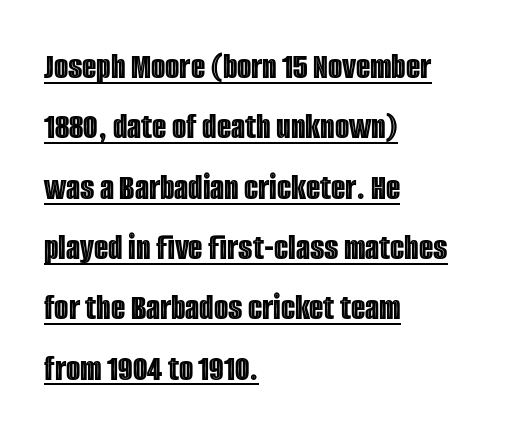
{"italic": "no", "width": "condensed", "x_height": "large", "monospaced": "no", "underline": "yes", "align": "left", "line_spacing": "normal", "line_spacing_ratio": 1.63, "letter_spacing": "normal", "letter_spacing_em": 0.0, "glyph_px": 37}
